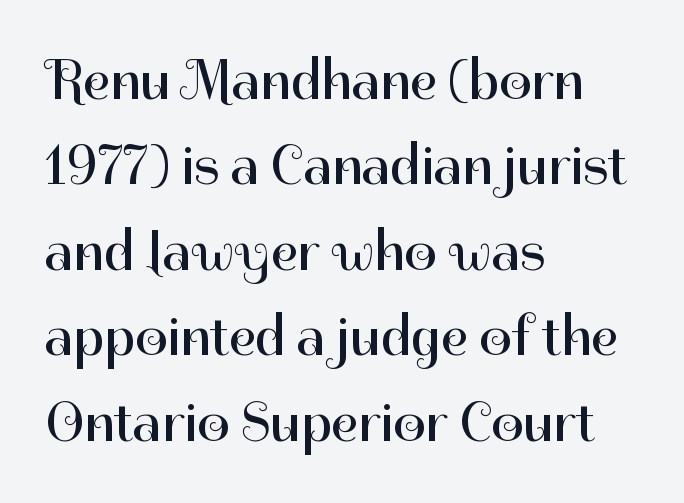
{"serif": "no", "italic": "no", "bold": "no", "weight": "regular", "width": "normal", "stroke_contrast": "high", "x_height": "medium", "monospaced": "no", "underline": "no", "align": "left", "line_spacing": "normal", "line_spacing_ratio": 1.5, "letter_spacing": "normal", "letter_spacing_em": 0.0, "glyph_px": 57}
